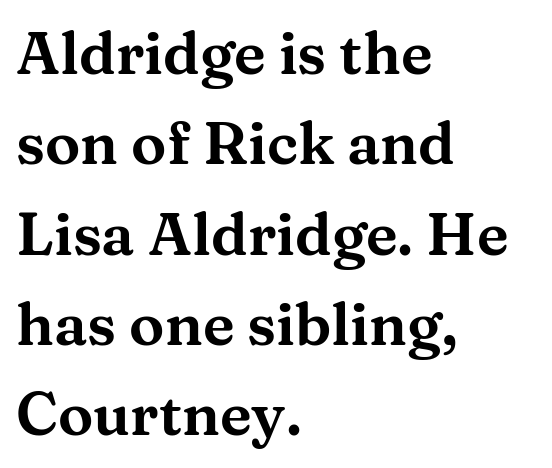
{"serif": "yes", "italic": "no", "width": "wide", "stroke_contrast": "medium", "x_height": "medium", "monospaced": "no", "underline": "no", "align": "left", "line_spacing": "normal", "line_spacing_ratio": 1.53, "letter_spacing": "normal", "letter_spacing_em": 0.0, "glyph_px": 59}
